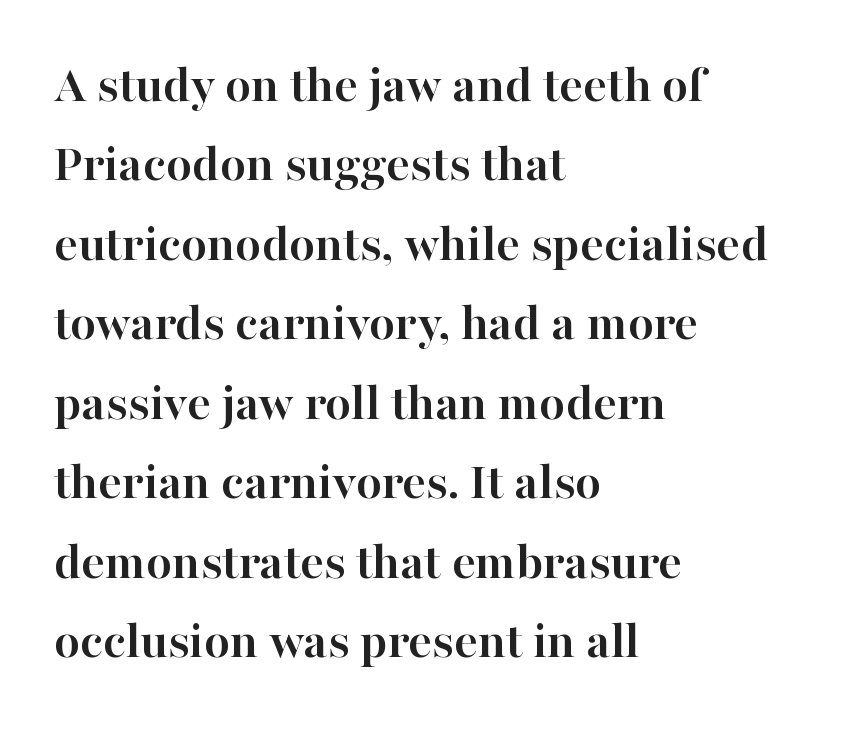
{"serif": "yes", "italic": "no", "bold": "yes", "weight": "semibold", "width": "normal", "stroke_contrast": "high", "x_height": "medium", "monospaced": "no", "underline": "no", "align": "left", "line_spacing": "normal", "line_spacing_ratio": 1.5, "letter_spacing": "normal", "letter_spacing_em": 0.0, "glyph_px": 53}
